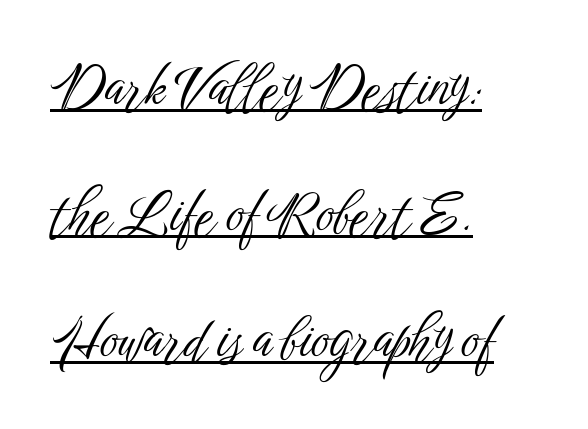
Q: Is the text bold? A: No.
Q: Is the text italic (slanted)? A: Yes.
Q: Is the typeface a serif or a sans-serif typeface? A: Sans-serif.
Q: Is the text underlined? A: Yes.
Q: How is the paragraph aligned? A: Left-aligned.
Q: Is the spacing between letters normal or unusually wide? A: Normal.
Q: Is the spacing between lines tight, normal or loose? A: Loose.
Q: Width (condensed, normal, or wide)? A: Condensed.
Q: Stroke contrast? A: Low.
Q: x-height? A: Medium.
Q: Monospaced? A: No.
